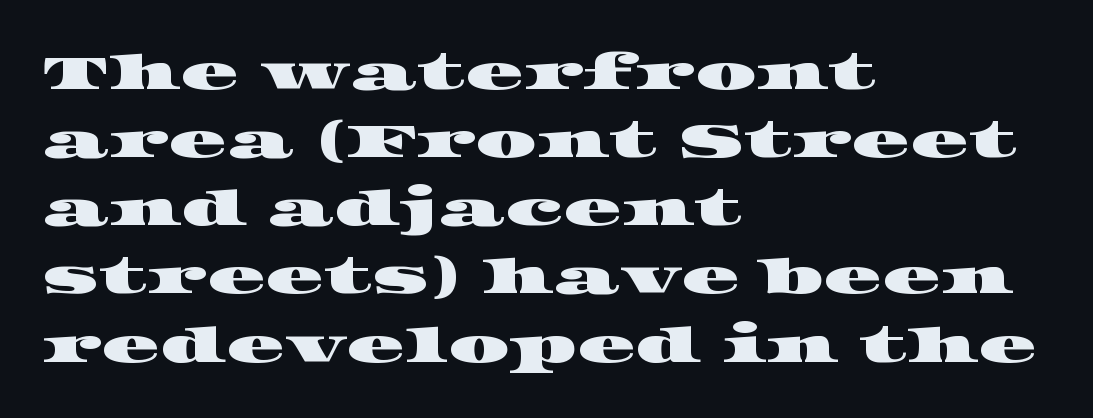
The image shows 48 px wide serif type; set left-aligned, normal line spacing (1.42x), normal letter spacing, not underlined; high stroke contrast and a large x-height.
